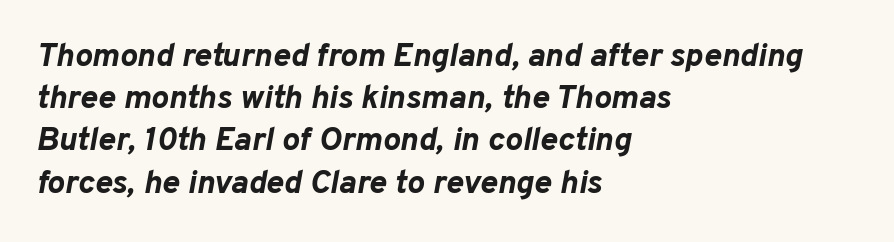
Baseline-to-baseline distance is the conventional proportion of letter height. The strip under each line holds only bare page. The face used here is rendered with its standard letterfit. You could not count columns in this text — the font is proportionally spaced.
